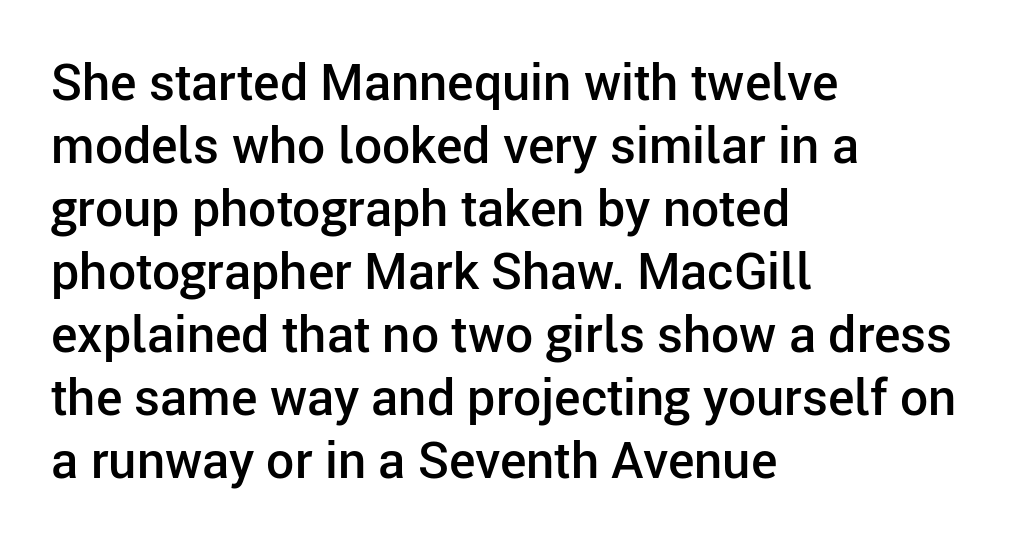
{"serif": "no", "italic": "no", "bold": "semi", "weight": "semibold", "width": "normal", "stroke_contrast": "low", "x_height": "medium", "monospaced": "no", "underline": "no", "align": "left", "line_spacing": "normal", "line_spacing_ratio": 1.26, "letter_spacing": "normal", "letter_spacing_em": 0.0, "glyph_px": 50}
